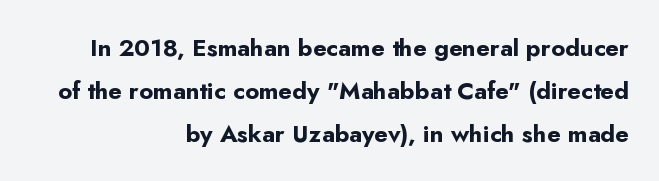
Q: Is the text bold? A: Yes.
Q: Is the text italic (slanted)? A: No, it is upright.
Q: Is the text underlined? A: No.
Q: How is the paragraph aligned? A: Right-aligned.
Q: Is the spacing between letters normal or unusually wide? A: Normal.
